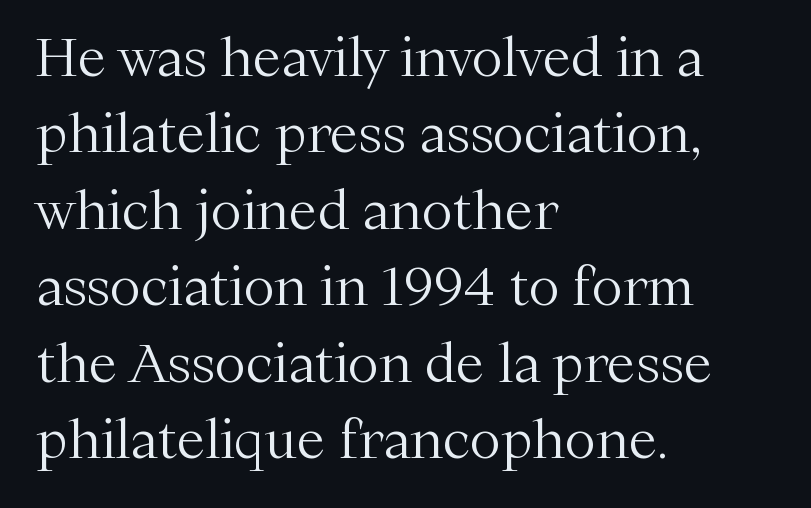
{"serif": "yes", "italic": "no", "bold": "no", "weight": "light", "width": "normal", "stroke_contrast": "medium", "x_height": "medium", "monospaced": "no", "underline": "no", "align": "left", "line_spacing": "normal", "line_spacing_ratio": 1.47, "letter_spacing": "normal", "letter_spacing_em": 0.0, "glyph_px": 52}
